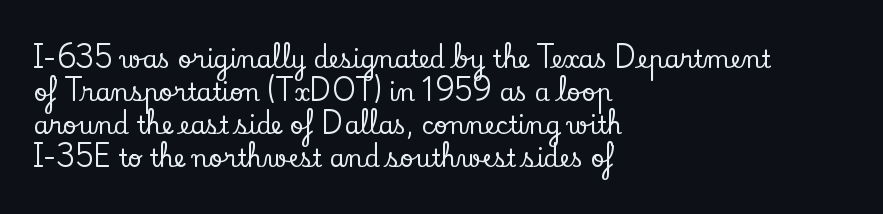
{"italic": "no", "underline": "no", "align": "left", "line_spacing": "normal", "line_spacing_ratio": 1.38, "letter_spacing": "normal", "letter_spacing_em": 0.0, "glyph_px": 24}
